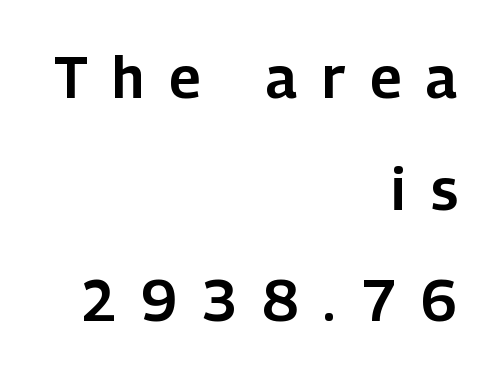
{"serif": "no", "italic": "no", "width": "normal", "stroke_contrast": "low", "x_height": "medium", "monospaced": "no", "underline": "no", "align": "right", "line_spacing": "loose", "line_spacing_ratio": 1.96, "letter_spacing": "wide", "letter_spacing_em": 0.44, "glyph_px": 57}
